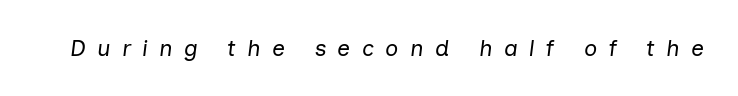
Q: Is the text bold? A: No.
Q: Is the text italic (slanted)? A: Yes, it leans right by about 7 degrees.
Q: Is the text underlined? A: No.
Q: Is the spacing between letters normal or unusually wide? A: Unusually wide.
